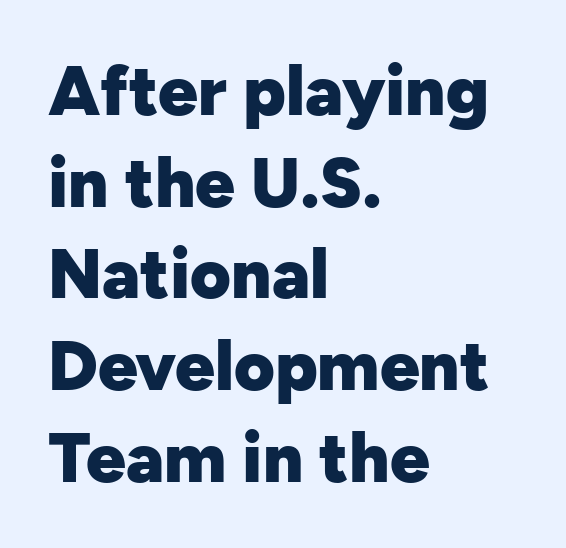
Summary of vertical rhythm: regular, with standard interline spacing. Italic? Not at all — the glyphs are vertical. The passage shown is typed in a proportional face where columns would drift. You could call the tracking neutral — neither tight nor loose.
